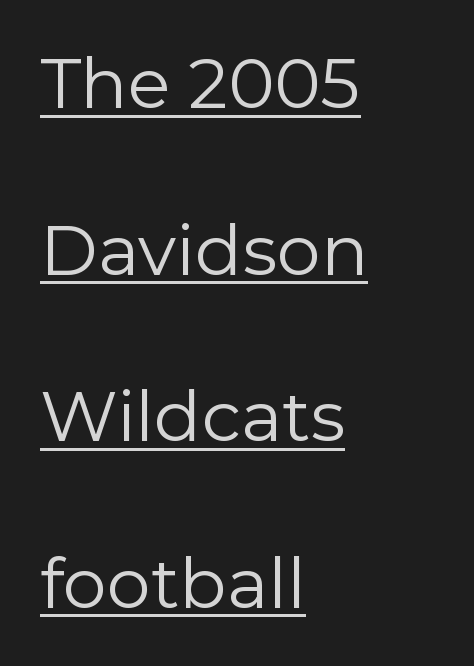
Look at the bottom of the vertical strokes: they stop flat, with no serifs. Honestly, the rows look like they've been pulled way apart. Letter spacing: default. Somebody hit Ctrl+U on this one — the words are underlined.
